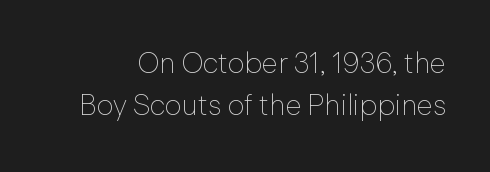
Italic: no, the glyphs are upright roman. Spacing verdict: proportional, widths tailored to each character. Horizontal bands of white between lines are of average thickness. Is this a sans? Yes — the strokes have no serifs. A bare baseline throughout the passage. Heaviness? Minimal to ordinary, like unemphasized prose.
